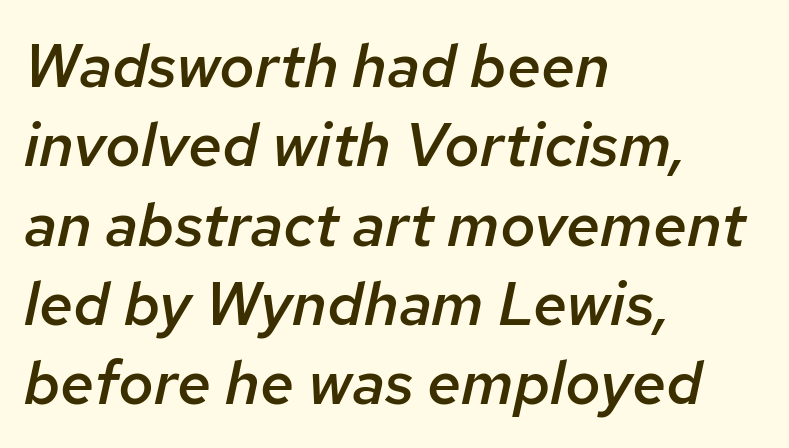
The image shows 61 px semibold type, italic (leaning right); set left-aligned, normal line spacing (1.3x), normal letter spacing, not underlined; low stroke contrast and a medium x-height.
